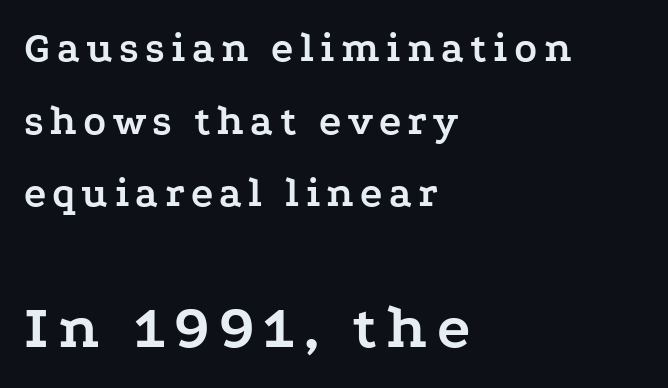
Q: Is the text bold? A: Yes.
Q: Is the text italic (slanted)? A: No, it is upright.
Q: Is the typeface a serif or a sans-serif typeface? A: Serif.
Q: Is the text underlined? A: No.
Q: How is the paragraph aligned? A: Left-aligned.
Q: Which block of text is set in a larger size, the first (top) or the second (bottom)? A: The second (bottom) one.
Q: Width (condensed, normal, or wide)? A: Wide.
Q: Stroke contrast? A: Low.
Q: x-height? A: Medium.
Q: Monospaced? A: No.
